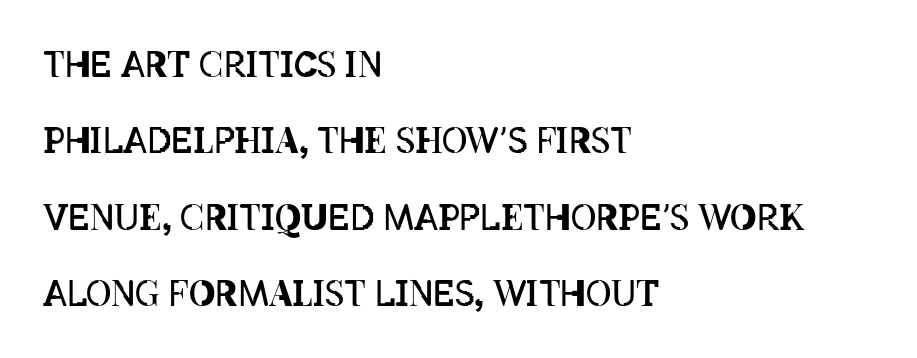
Q: Is the text bold? A: No.
Q: Is the text italic (slanted)? A: No, it is upright.
Q: Is the text underlined? A: No.
Q: How is the paragraph aligned? A: Left-aligned.
Q: Is the spacing between letters normal or unusually wide? A: Normal.
Q: Is the spacing between lines tight, normal or loose? A: Loose.
Q: Width (condensed, normal, or wide)? A: Condensed.
Q: Stroke contrast? A: Low.
Q: x-height? A: Large.
Q: Monospaced? A: No.
